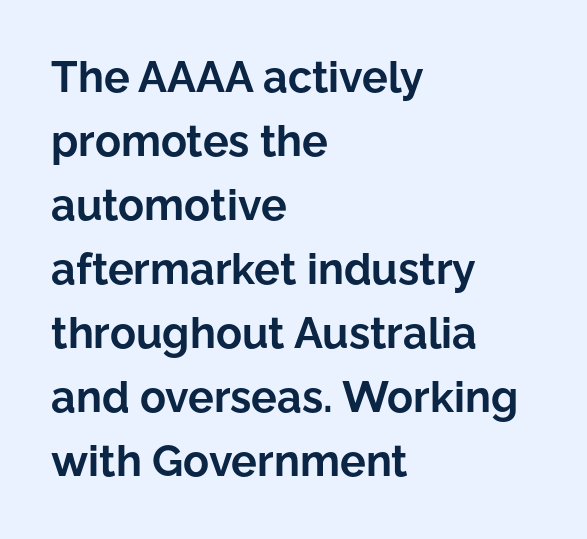
Q: Is the text bold? A: Yes.
Q: Is the text italic (slanted)? A: No, it is upright.
Q: Is the typeface a serif or a sans-serif typeface? A: Sans-serif.
Q: Is the text underlined? A: No.
Q: How is the paragraph aligned? A: Left-aligned.
Q: Is the spacing between letters normal or unusually wide? A: Normal.
Q: Is the spacing between lines tight, normal or loose? A: Normal.
Q: Width (condensed, normal, or wide)? A: Normal.
Q: Stroke contrast? A: Low.
Q: x-height? A: Medium.
Q: Monospaced? A: No.
